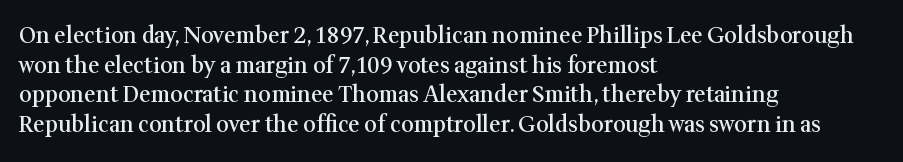
{"italic": "no", "bold": "semi", "underline": "no", "align": "left", "line_spacing": "normal", "line_spacing_ratio": 1.35, "letter_spacing": "normal", "letter_spacing_em": 0.0, "glyph_px": 22}
